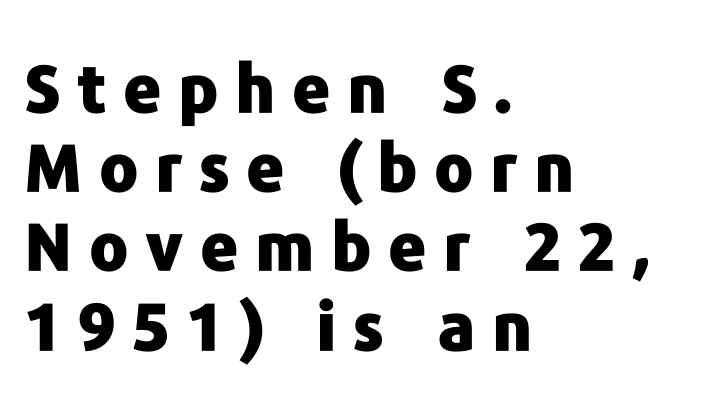
What kind of face is this? One without serifs — a sans. This is the regular roman posture of the typeface. The typesetter chose a ragged-right arrangement here. The gap between lines stays unmarked. Thick stems and heavy bowls — unmistakably bold.
